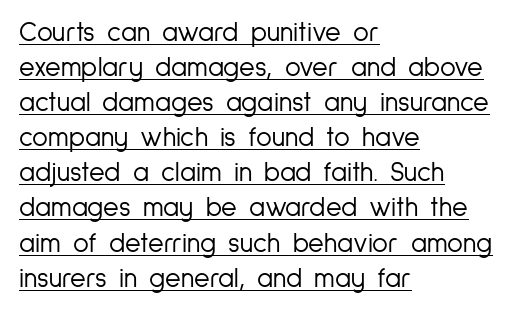
Q: Is the text bold? A: No.
Q: Is the text italic (slanted)? A: No, it is upright.
Q: Is the text underlined? A: Yes.
Q: How is the paragraph aligned? A: Left-aligned.
Q: Is the spacing between letters normal or unusually wide? A: Normal.
Q: Is the spacing between lines tight, normal or loose? A: Normal.
